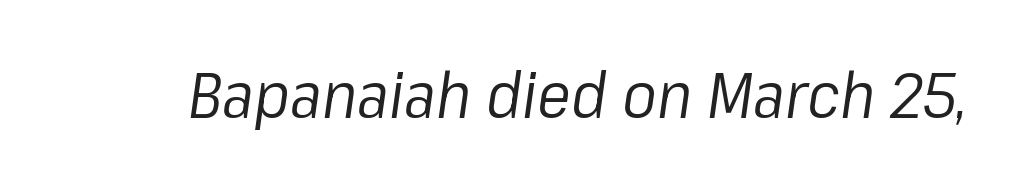
Q: Is the text bold? A: No.
Q: Is the text italic (slanted)? A: Yes, it leans right by about 8 degrees.
Q: Is the text underlined? A: No.
Q: Is the spacing between letters normal or unusually wide? A: Normal.
Q: Width (condensed, normal, or wide)? A: Normal.
Q: Stroke contrast? A: Low.
Q: x-height? A: Medium.
Q: Monospaced? A: No.
